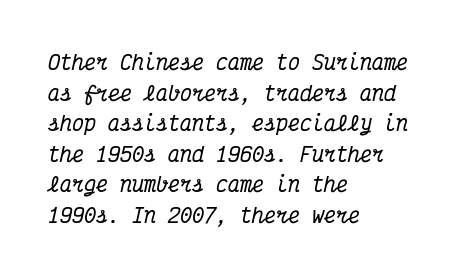
Q: Is the text italic (slanted)? A: Yes, it leans right by about 12 degrees.
Q: Is the text underlined? A: No.
Q: How is the paragraph aligned? A: Left-aligned.
Q: Is the spacing between letters normal or unusually wide? A: Normal.
Q: Is the spacing between lines tight, normal or loose? A: Normal.
